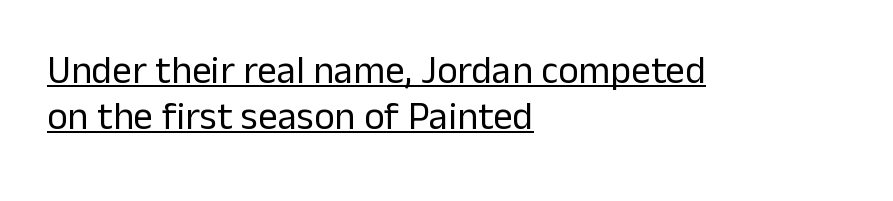
Q: Is the text bold? A: No.
Q: Is the text italic (slanted)? A: No, it is upright.
Q: Is the typeface a serif or a sans-serif typeface? A: Sans-serif.
Q: Is the text underlined? A: Yes.
Q: How is the paragraph aligned? A: Left-aligned.
Q: Is the spacing between letters normal or unusually wide? A: Normal.
Q: Width (condensed, normal, or wide)? A: Normal.
Q: Stroke contrast? A: Low.
Q: x-height? A: Medium.
Q: Monospaced? A: No.
